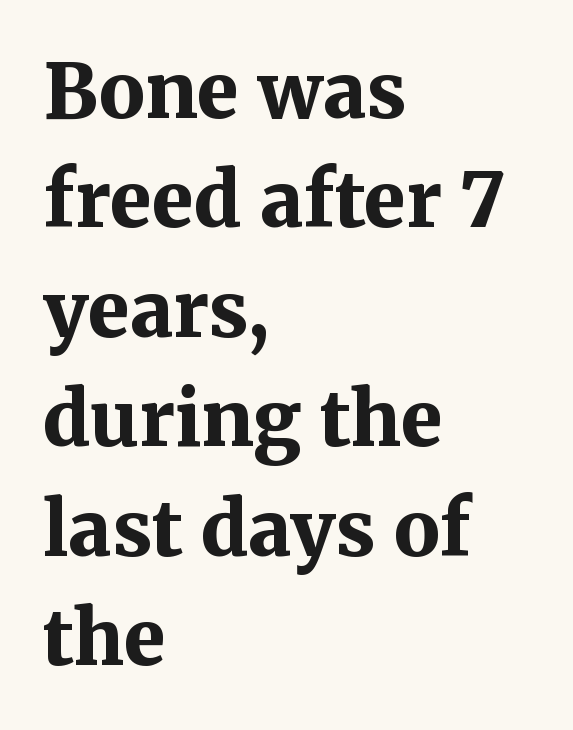
Rows of type keep a routine distance in the vertical direction. Look at the tracking — it's just the regular setting, nothing added. Unmarked baselines from the first word to the last. Tall strokes in this sample are plumb rather than angled.
